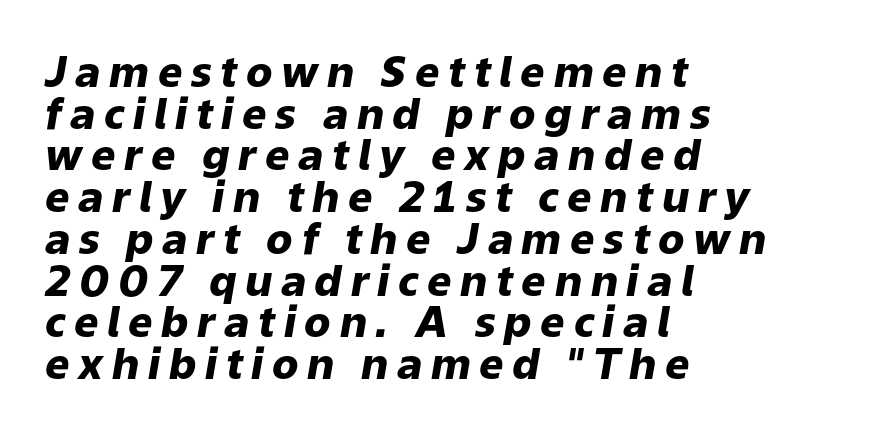
{"italic": "yes", "lean": "right", "slant_degrees": 9, "bold": "yes", "weight": "heavy", "width": "normal", "stroke_contrast": "low", "x_height": "medium", "monospaced": "no", "underline": "no", "align": "left", "line_spacing": "tight", "line_spacing_ratio": 0.97, "letter_spacing": "wide", "letter_spacing_em": 0.2, "glyph_px": 43}
